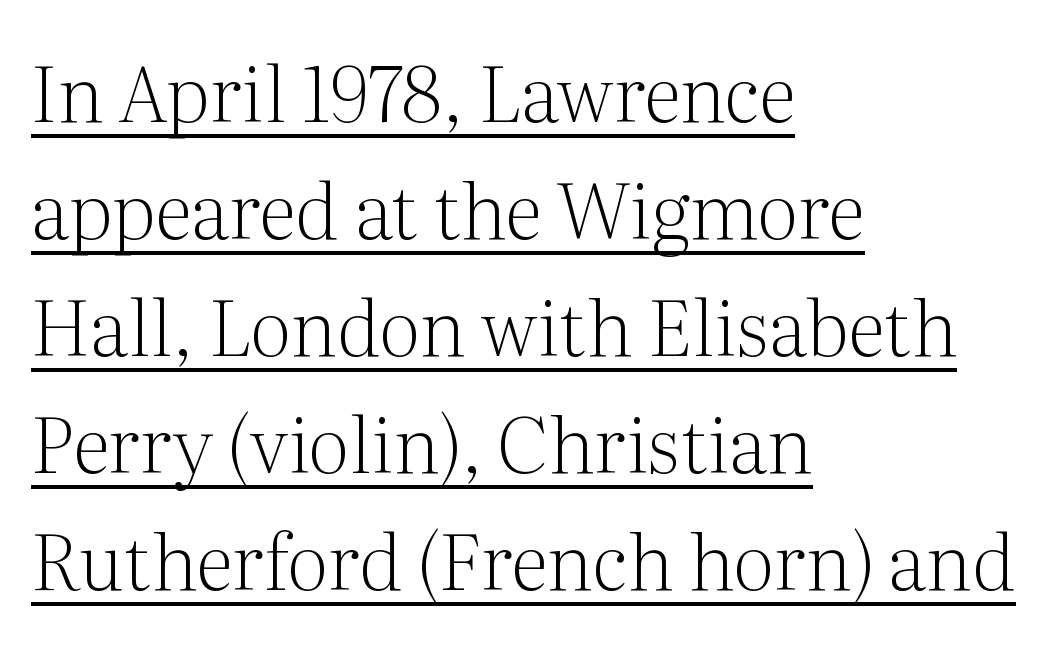
Q: Is the text bold? A: No.
Q: Is the text italic (slanted)? A: No, it is upright.
Q: Is the typeface a serif or a sans-serif typeface? A: Serif.
Q: Is the text underlined? A: Yes.
Q: How is the paragraph aligned? A: Left-aligned.
Q: Is the spacing between letters normal or unusually wide? A: Normal.
Q: Is the spacing between lines tight, normal or loose? A: Normal.
Q: Width (condensed, normal, or wide)? A: Normal.
Q: Stroke contrast? A: Medium.
Q: x-height? A: Medium.
Q: Monospaced? A: No.
